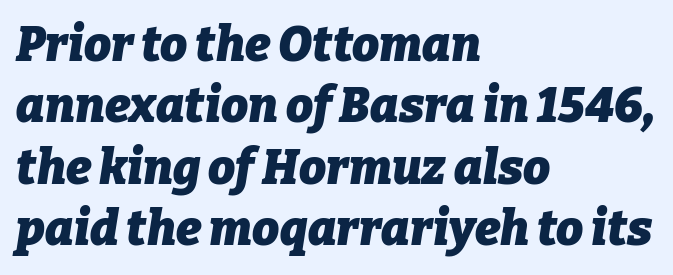
{"italic": "yes", "lean": "right", "slant_degrees": 9, "bold": "yes", "weight": "heavy", "width": "normal", "stroke_contrast": "low", "x_height": "medium", "monospaced": "no", "underline": "no", "align": "left", "line_spacing": "normal", "line_spacing_ratio": 1.28, "letter_spacing": "normal", "letter_spacing_em": 0.0, "glyph_px": 48}
